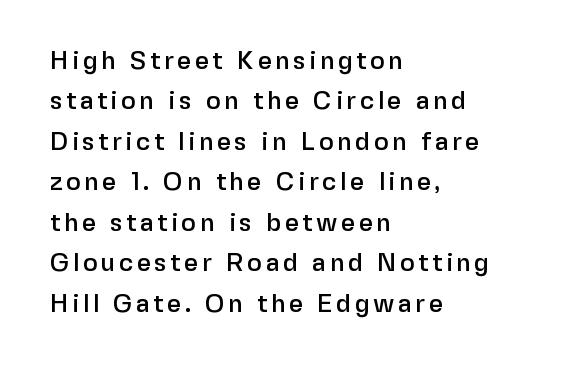
Compared with a centered layout, this one pins lines to the left instead. If you drew a line through each stem, it would be perfectly vertical. Line spacing here is normal. This rendering features lettering with no underline.
